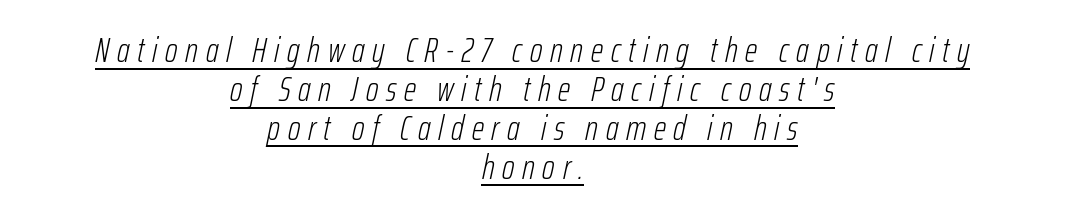
Q: Is the text bold? A: No.
Q: Is the text italic (slanted)? A: Yes, it leans right by about 12 degrees.
Q: Is the text underlined? A: Yes.
Q: How is the paragraph aligned? A: Centered.
Q: Is the spacing between letters normal or unusually wide? A: Unusually wide.
Q: Is the spacing between lines tight, normal or loose? A: Tight.
Q: Width (condensed, normal, or wide)? A: Condensed.
Q: Stroke contrast? A: Low.
Q: x-height? A: Medium.
Q: Monospaced? A: No.
